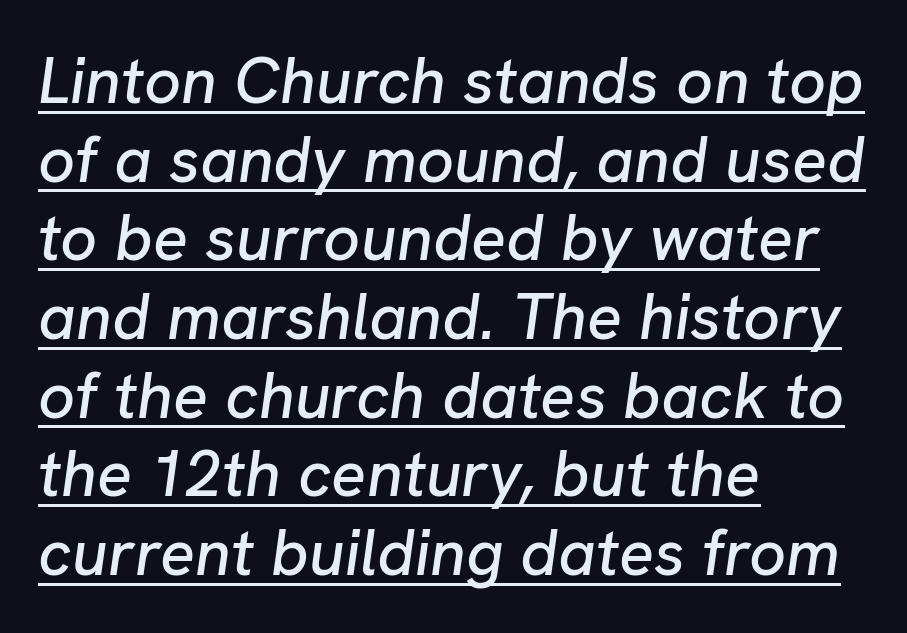
The image shows 65 px text type, italic (leaning right); set left-aligned, line spacing 1.21x, normal letter spacing, underlined; low stroke contrast and a medium x-height.
